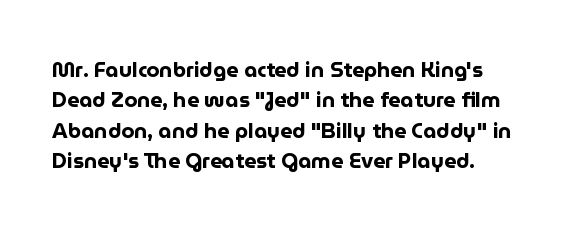
{"italic": "no", "bold": "yes", "underline": "no", "line_spacing": "normal", "line_spacing_ratio": 1.45, "letter_spacing": "normal", "letter_spacing_em": 0.0, "glyph_px": 21}
